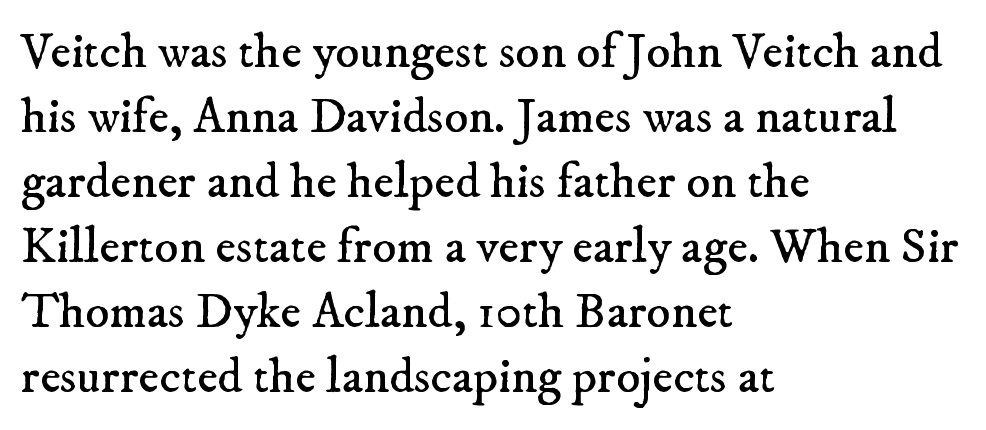
{"serif": "yes", "bold": "no", "weight": "regular", "width": "normal", "stroke_contrast": "low", "x_height": "small", "monospaced": "no", "underline": "no", "align": "left", "line_spacing": "normal", "line_spacing_ratio": 1.3, "letter_spacing": "normal", "letter_spacing_em": 0.0, "glyph_px": 50}
